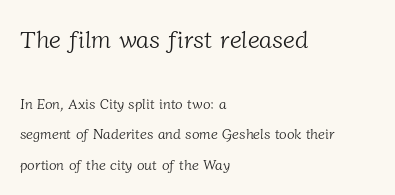
Inter-character spacing is left at the font's built-in metrics. If you measured baseline to baseline, you'd find a long distance. This rendering uses left alignment, leaving the right contour irregular. The earlier block is typeset at a bigger size than the later block. Descenders are the only things crossing below the line. Weight class: somewhere from thin through regular.
